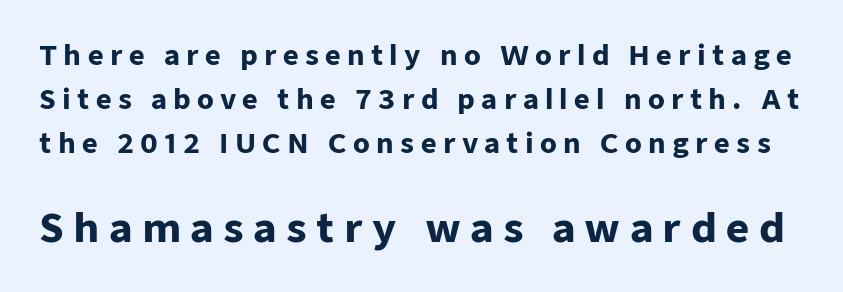
Q: Is the text bold? A: Yes.
Q: Is the text italic (slanted)? A: No, it is upright.
Q: Is the typeface a serif or a sans-serif typeface? A: Sans-serif.
Q: Is the text underlined? A: No.
Q: Is the spacing between letters normal or unusually wide? A: Unusually wide.
Q: Is the spacing between lines tight, normal or loose? A: Normal.
Q: Which block of text is set in a larger size, the first (top) or the second (bottom)? A: The second (bottom) one.
Q: Width (condensed, normal, or wide)? A: Normal.
Q: Stroke contrast? A: Low.
Q: x-height? A: Medium.
Q: Monospaced? A: No.
